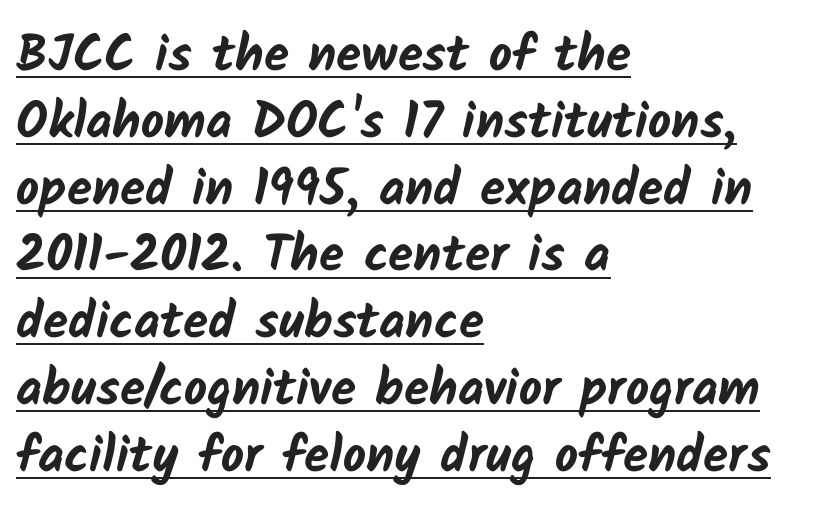
Nope, no serifs anywhere on these letters. Students, this is bold: see how much ink each stroke carries. You could not count columns in this text — the font is proportionally spaced. Every row of glyphs begins at an identical x-position on the left. Observe the ordinary spacing: letters are neighbours, not strangers. Horizontal bands of white between lines are of average thickness.
